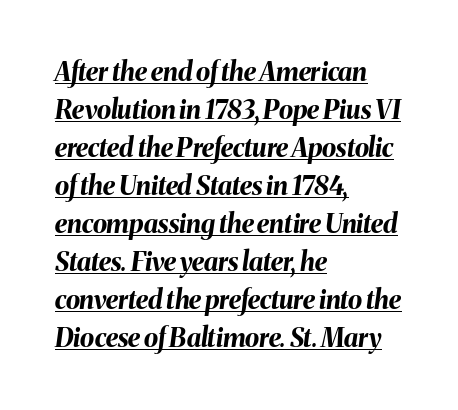
The image shows 26 px bold type, italic (leaning right); set left-aligned, normal line spacing (1.46x), normal letter spacing, underlined.
